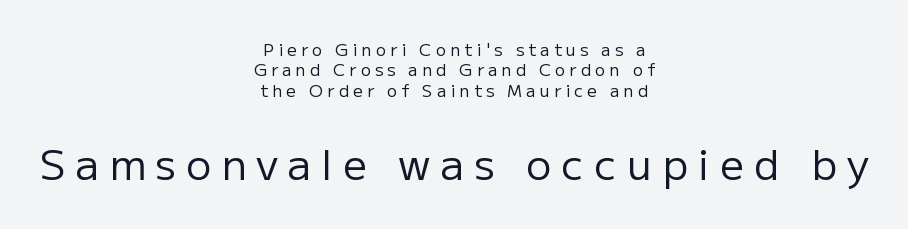
Someone cranked the tracking dial way up on this one. Larger block? The one below; the one above is distinctly smaller. A quiet, ordinary-to-light weight characterises the typeface. Italic? Not at all — the glyphs are vertical.
